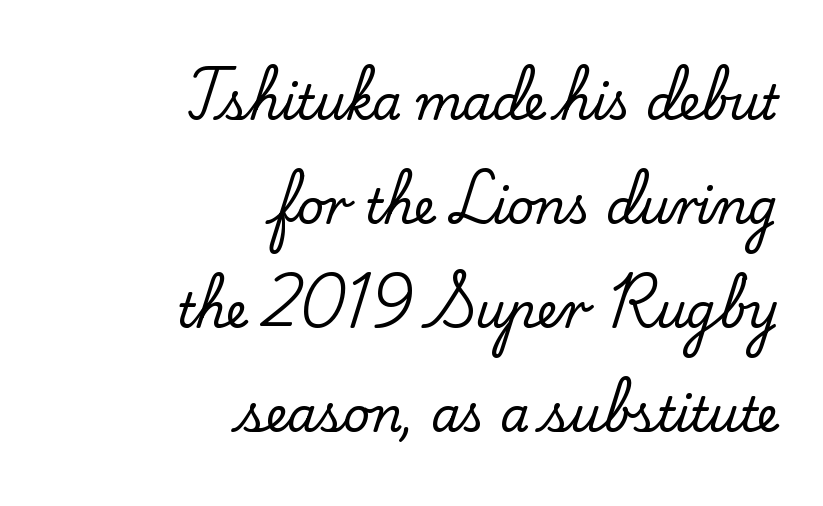
Does the leading feel generous? Absolutely, it's lavish. Glance below the letters and you will spot only blank space. Between one letter and the next there's only the usual sliver of space. Right-aligned paragraph, ragged on the left. Small tapered or slab feet sit at the stroke ends, so this counts as serif.
